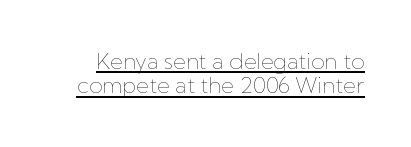
The image shows 22 px text type, upright; set tight line spacing (1.11x), normal letter spacing, underlined.
